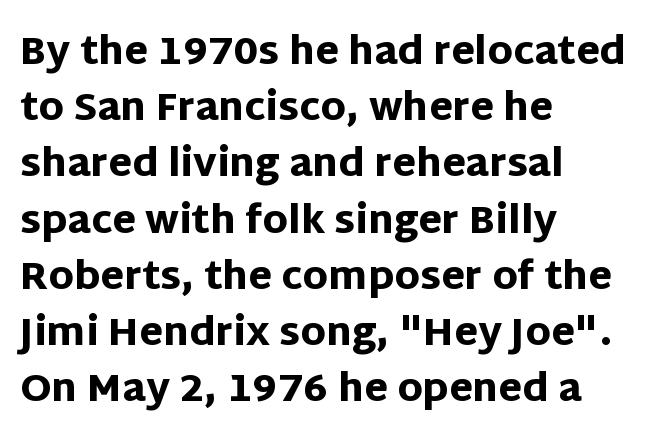
{"serif": "no", "italic": "no", "bold": "yes", "weight": "heavy", "width": "normal", "stroke_contrast": "low", "x_height": "large", "monospaced": "no", "underline": "no", "align": "left", "line_spacing": "normal", "line_spacing_ratio": 1.48, "letter_spacing": "normal", "letter_spacing_em": 0.0, "glyph_px": 38}
